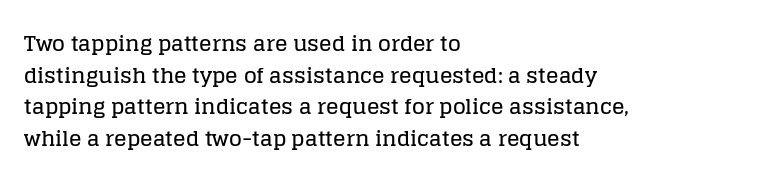
{"italic": "no", "underline": "no", "align": "left", "line_spacing": "normal", "line_spacing_ratio": 1.51, "letter_spacing": "normal", "letter_spacing_em": 0.0, "glyph_px": 21}
